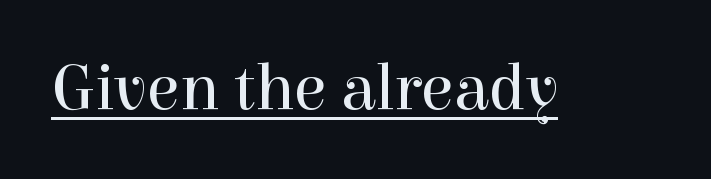
The specimen reads as upright at a glance. Default kerning and tracking; the words read as compact shapes. Is the stroke heavy? The answer is a plain regular-or-lighter. Varying glyph widths throughout — classic text-font behaviour.
